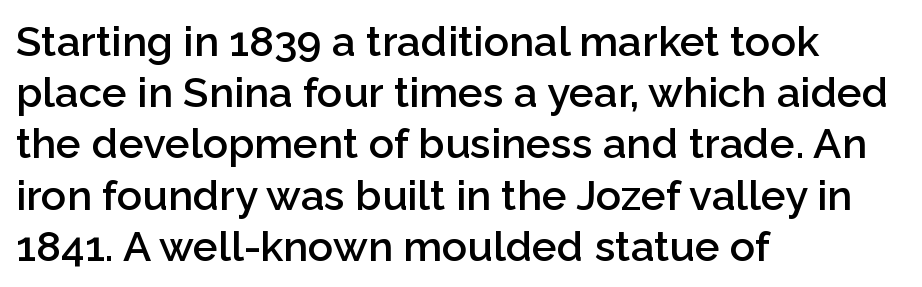
{"serif": "no", "italic": "no", "bold": "semi", "weight": "semibold", "width": "normal", "stroke_contrast": "low", "x_height": "medium", "monospaced": "no", "underline": "no", "align": "left", "line_spacing_ratio": 1.22, "letter_spacing": "normal", "letter_spacing_em": 0.0, "glyph_px": 42}
